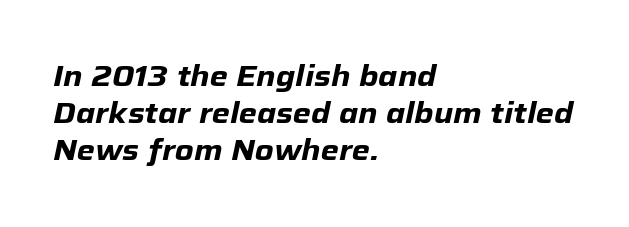
Q: Is the text bold? A: Yes.
Q: Is the text italic (slanted)? A: Yes, it leans right by about 12 degrees.
Q: Is the text underlined? A: No.
Q: How is the paragraph aligned? A: Left-aligned.
Q: Is the spacing between letters normal or unusually wide? A: Normal.
Q: Is the spacing between lines tight, normal or loose? A: Normal.
Q: Width (condensed, normal, or wide)? A: Normal.
Q: Stroke contrast? A: Low.
Q: x-height? A: Medium.
Q: Monospaced? A: No.
